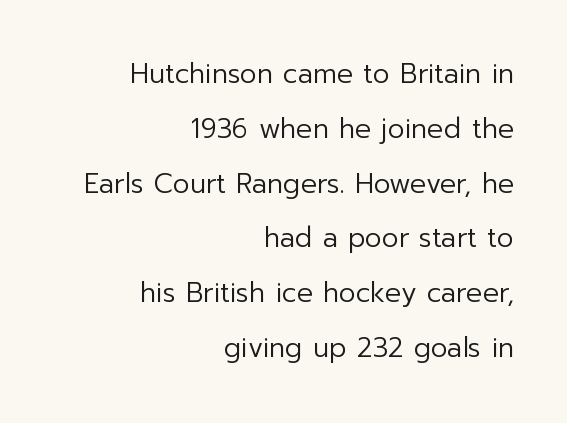
The ragged edge is on the left, which tells us the setting is flush right. Designer's note — italics off, roman on. Notice the wide empty band between every row — that's loose leading. Summary of weight: not heavy and not bold. The letters sit at their default tracking, neither squeezed nor spread. Descenders hang freely into open space.
